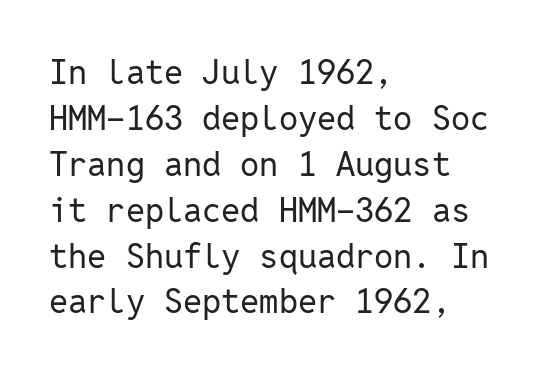
{"serif": "no", "italic": "no", "bold": "no", "weight": "regular", "width": "normal", "stroke_contrast": "low", "x_height": "medium", "monospaced": "yes", "underline": "no", "align": "left", "line_spacing": "normal", "line_spacing_ratio": 1.35, "letter_spacing": "normal", "letter_spacing_em": 0.0, "glyph_px": 34}
